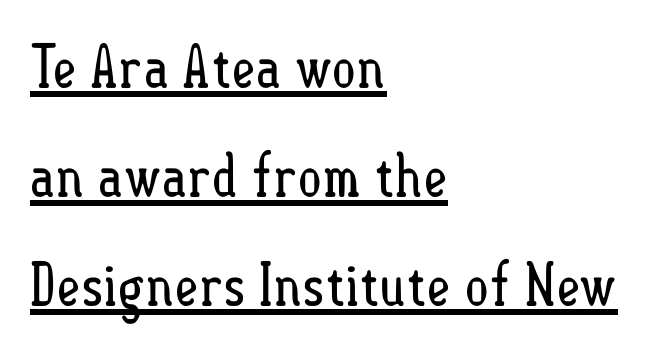
The setting favours the left margin, as ordinary paragraphs usually do. Somebody hit Ctrl+U on this one — the words are underlined. This is not heavy type; no bold has been used. In terms of letterspacing, this is plain default setting.
